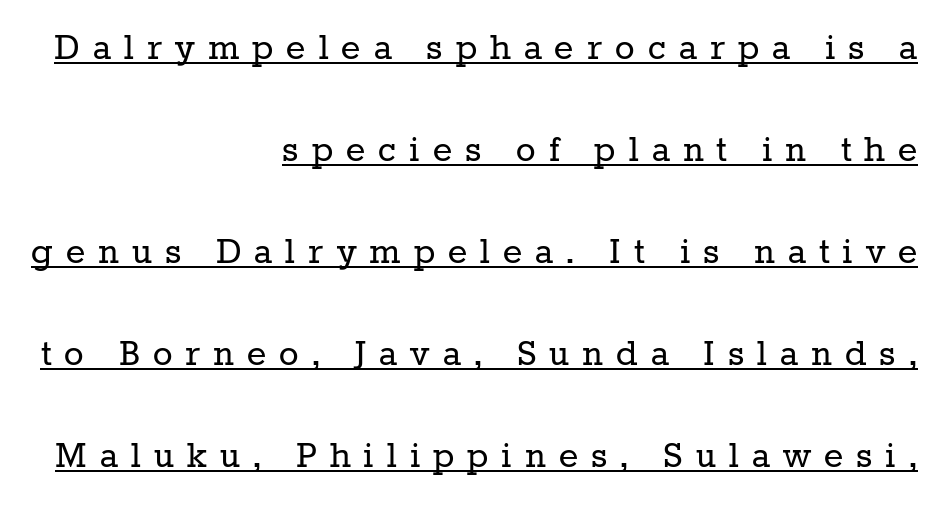
{"serif": "yes", "italic": "no", "bold": "no", "weight": "regular", "width": "normal", "stroke_contrast": "low", "x_height": "medium", "monospaced": "no", "underline": "yes", "align": "right", "line_spacing": "loose", "line_spacing_ratio": 2.49, "letter_spacing": "wide", "letter_spacing_em": 0.32, "glyph_px": 41}
